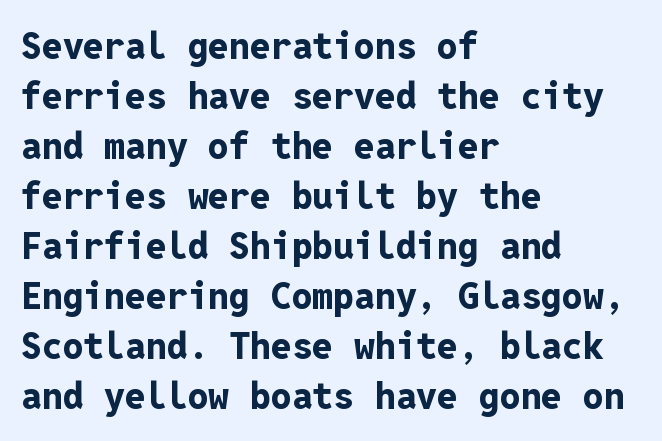
Q: Is the text bold? A: Yes.
Q: Is the text italic (slanted)? A: No, it is upright.
Q: Is the typeface a serif or a sans-serif typeface? A: Sans-serif.
Q: Is the text underlined? A: No.
Q: How is the paragraph aligned? A: Left-aligned.
Q: Is the spacing between letters normal or unusually wide? A: Normal.
Q: Is the spacing between lines tight, normal or loose? A: Normal.
Q: Width (condensed, normal, or wide)? A: Normal.
Q: Stroke contrast? A: Low.
Q: x-height? A: Medium.
Q: Monospaced? A: Yes.
